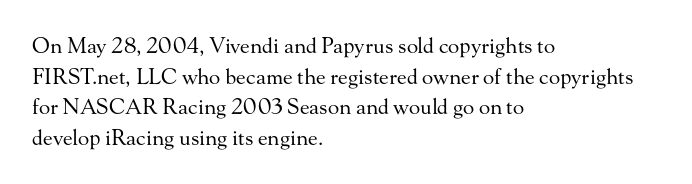
The image shows 21 px text type, upright; set left-aligned, normal line spacing (1.46x), normal letter spacing, not underlined.
